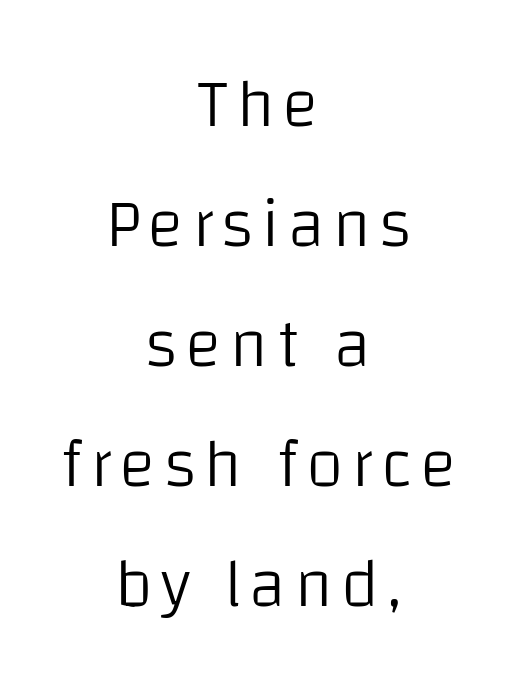
The image shows 69 px light sans-serif type, upright; set centered, line spacing 1.74x, not underlined; low stroke contrast and a large x-height.
